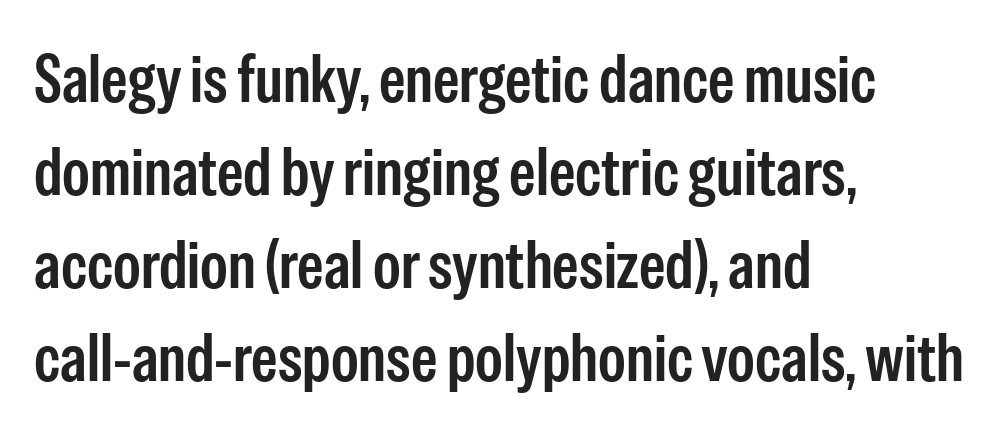
Q: Is the text italic (slanted)? A: No, it is upright.
Q: Is the typeface a serif or a sans-serif typeface? A: Sans-serif.
Q: Is the text underlined? A: No.
Q: How is the paragraph aligned? A: Left-aligned.
Q: Is the spacing between letters normal or unusually wide? A: Normal.
Q: Is the spacing between lines tight, normal or loose? A: Normal.
Q: Width (condensed, normal, or wide)? A: Condensed.
Q: Stroke contrast? A: Low.
Q: x-height? A: Medium.
Q: Monospaced? A: No.
